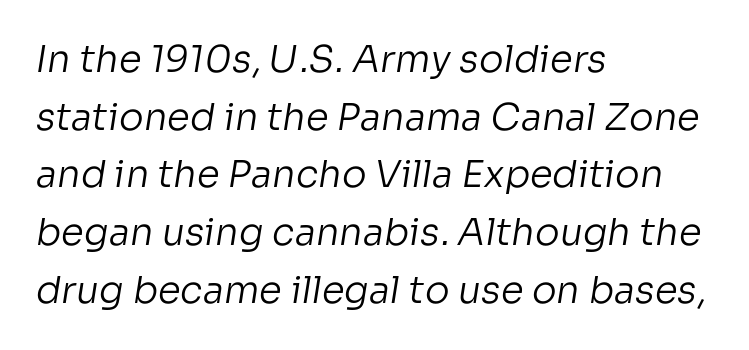
You could not count columns in this text — the font is proportionally spaced. The ragged edge is on the right, which tells us the setting is flush left. The space beneath each line is pristine and unruled. Letter spacing: default. Ink coverage per letter is moderate at most.
